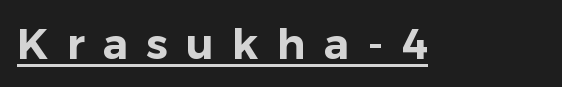
{"serif": "no", "italic": "no", "width": "normal", "stroke_contrast": "low", "x_height": "medium", "monospaced": "no", "underline": "yes", "letter_spacing": "wide", "letter_spacing_em": 0.42, "glyph_px": 43}
